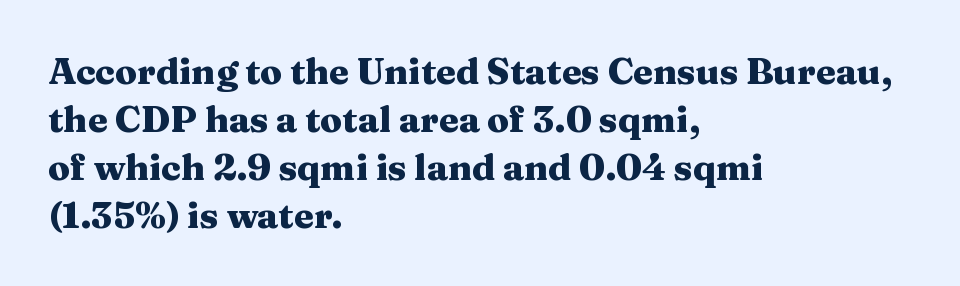
Old-style or modern, the face here clearly has serifs. Rows of type keep a routine distance in the vertical direction. The sample has been set heavy, in full bold. Posture: straight, roman, zero tilt. A typesetter would call this zero additional tracking. Looks like regular typesetting: each glyph gets only the width it needs.
